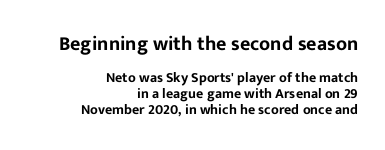
{"italic": "no", "underline": "no", "align": "right", "line_spacing": "tight", "line_spacing_ratio": 1.15, "letter_spacing": "normal", "letter_spacing_em": 0.0, "larger_block": "first", "size_ratio": 1.43, "glyph_px": 20}
